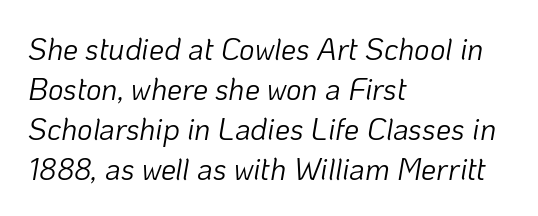
The image shows 30 px light type, italic (leaning right); set left-aligned, normal line spacing (1.33x), normal letter spacing, not underlined; low stroke contrast and a medium x-height.
